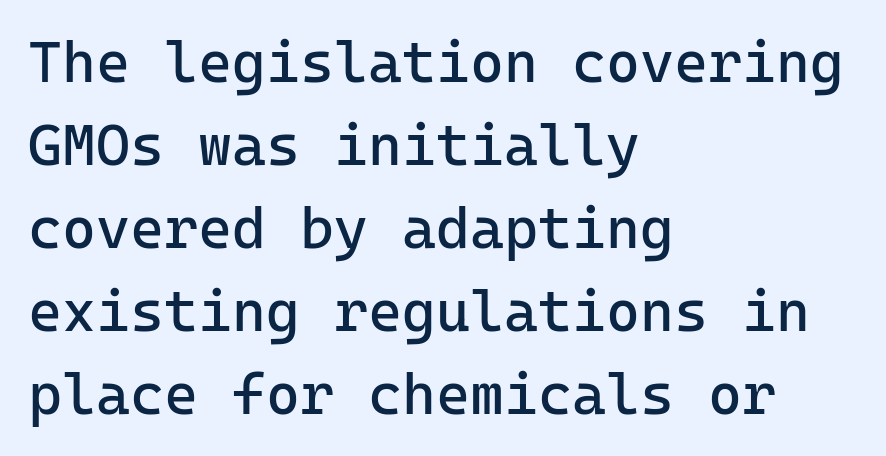
The image shows 58 px regular-weight sans-serif type, upright, monospaced; set left-aligned, normal line spacing (1.43x), normal letter spacing, not underlined; low stroke contrast and a medium x-height.
